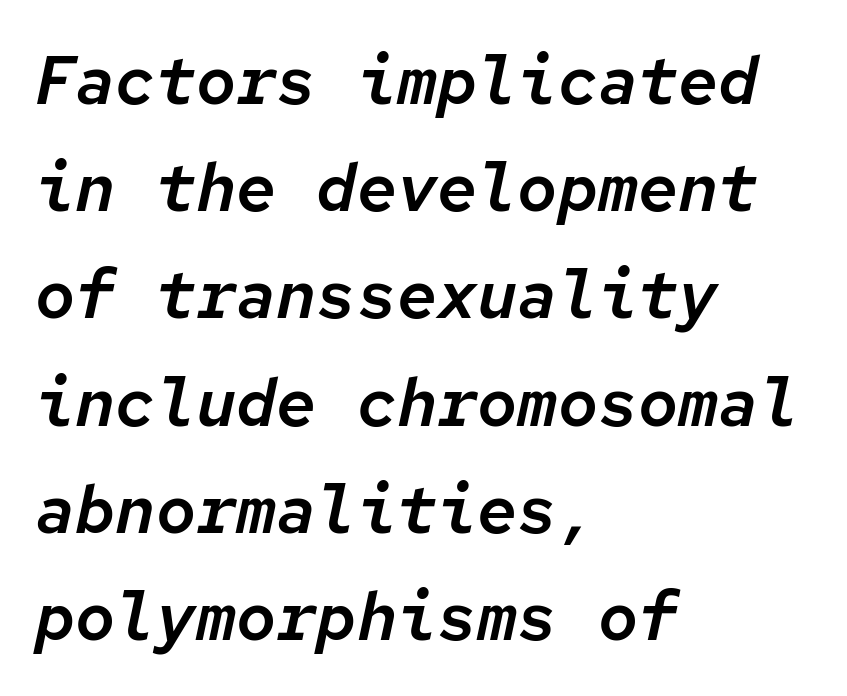
{"italic": "yes", "lean": "right", "slant_degrees": 12, "width": "normal", "stroke_contrast": "low", "x_height": "medium", "monospaced": "yes", "underline": "no", "align": "left", "line_spacing": "normal", "line_spacing_ratio": 1.6, "letter_spacing": "normal", "letter_spacing_em": 0.0, "glyph_px": 67}
